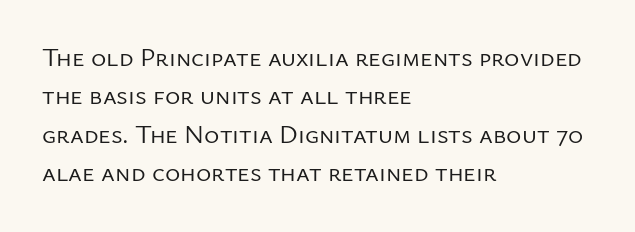
Leftover space on each line is placed entirely after the last word. The font sits on the lighter half of the weight spectrum, regular included. Here the glyphs are tracked normally, forming tight word shapes. Evenly set lines give the paragraph a standard silhouette. The area under the type is left untouched. The letters stand upright; this is a roman face.
